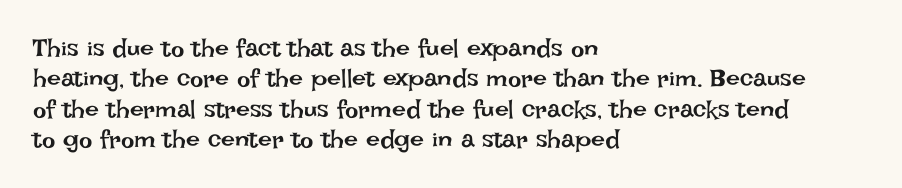
Q: Is the text bold? A: No.
Q: Is the text italic (slanted)? A: No, it is upright.
Q: Is the text underlined? A: No.
Q: How is the paragraph aligned? A: Left-aligned.
Q: Is the spacing between letters normal or unusually wide? A: Normal.
